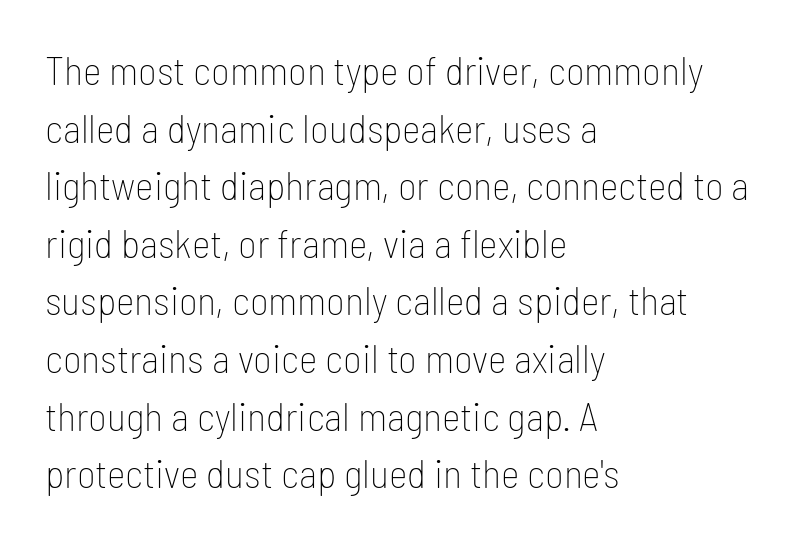
The image shows 40 px thin, condensed sans-serif type, upright; set left-aligned, normal line spacing (1.44x), normal letter spacing, not underlined; low stroke contrast and a medium x-height.
